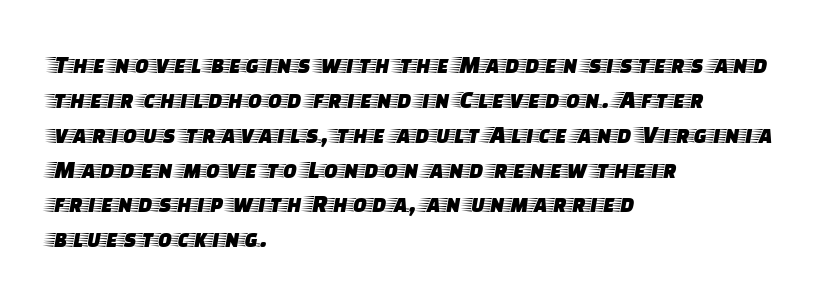
{"underline": "no", "align": "left", "line_spacing": "normal", "line_spacing_ratio": 1.34, "letter_spacing": "normal", "letter_spacing_em": 0.0, "glyph_px": 26}
